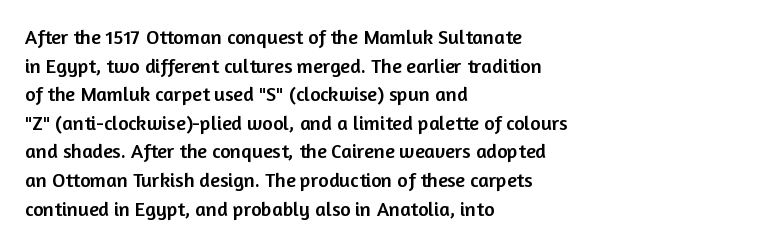
The image shows 20 px text type, upright; set left-aligned, normal line spacing (1.43x), normal letter spacing, not underlined.
